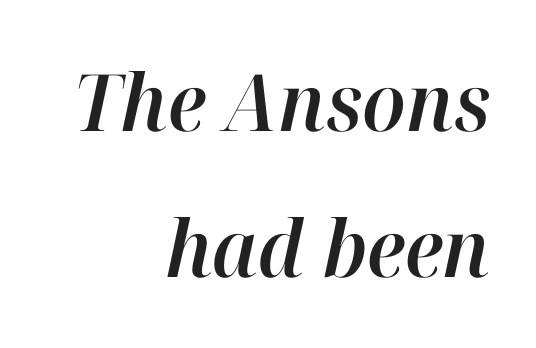
{"italic": "yes", "lean": "right", "slant_degrees": 12, "width": "normal", "stroke_contrast": "high", "x_height": "medium", "monospaced": "no", "underline": "no", "align": "right", "line_spacing_ratio": 1.85, "letter_spacing": "normal", "letter_spacing_em": 0.0, "glyph_px": 79}
